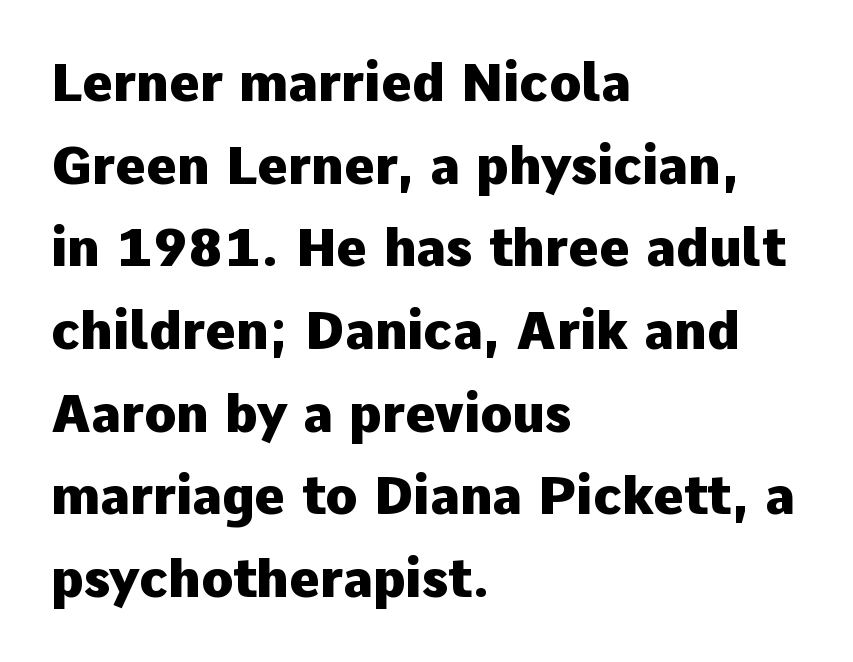
Q: Is the text bold? A: Yes.
Q: Is the text italic (slanted)? A: No, it is upright.
Q: Is the typeface a serif or a sans-serif typeface? A: Sans-serif.
Q: Is the text underlined? A: No.
Q: How is the paragraph aligned? A: Left-aligned.
Q: Is the spacing between letters normal or unusually wide? A: Normal.
Q: Is the spacing between lines tight, normal or loose? A: Normal.
Q: Width (condensed, normal, or wide)? A: Normal.
Q: Stroke contrast? A: Low.
Q: x-height? A: Medium.
Q: Monospaced? A: No.
